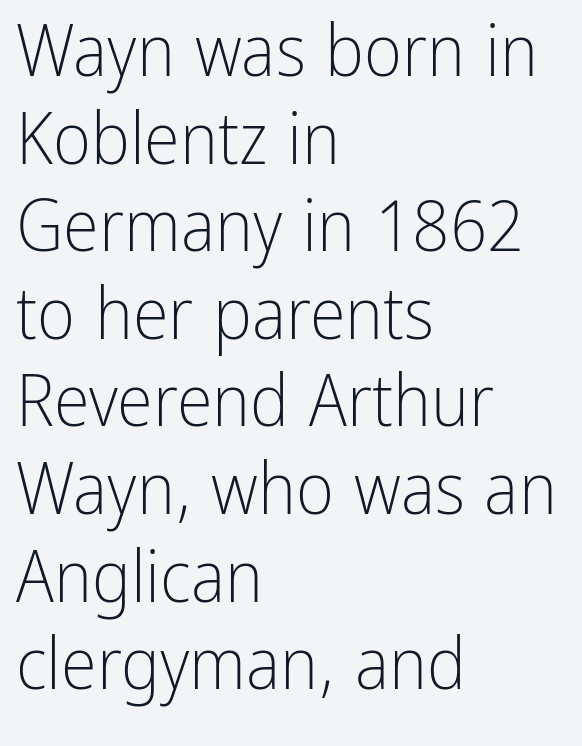
{"serif": "no", "italic": "no", "bold": "no", "weight": "light", "width": "condensed", "stroke_contrast": "low", "x_height": "medium", "monospaced": "no", "underline": "no", "align": "left", "line_spacing_ratio": 1.2, "letter_spacing": "normal", "letter_spacing_em": 0.0, "glyph_px": 73}
